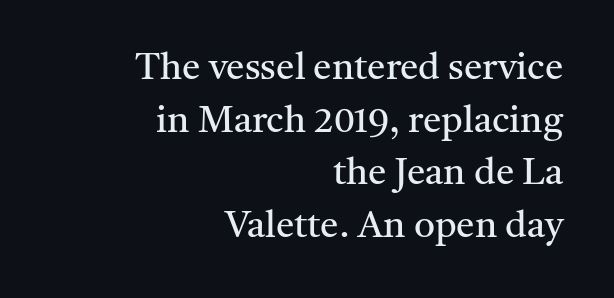
{"serif": "yes", "italic": "no", "bold": "no", "weight": "regular", "width": "normal", "stroke_contrast": "medium", "x_height": "medium", "monospaced": "no", "underline": "no", "align": "right", "line_spacing": "normal", "line_spacing_ratio": 1.42, "letter_spacing": "normal", "letter_spacing_em": 0.0, "glyph_px": 37}
